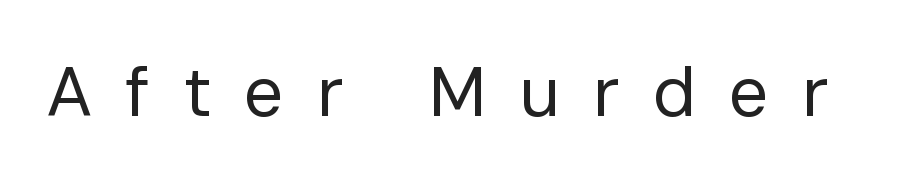
{"serif": "no", "italic": "no", "bold": "no", "weight": "regular", "width": "normal", "stroke_contrast": "low", "x_height": "medium", "monospaced": "no", "underline": "no", "letter_spacing": "wide", "letter_spacing_em": 0.47, "glyph_px": 70}
